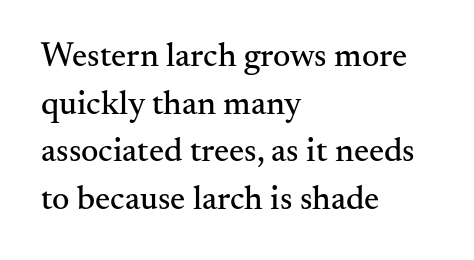
The image shows 34 px serif type, upright; set left-aligned, normal line spacing (1.4x), normal letter spacing, not underlined; medium stroke contrast and a small x-height.
